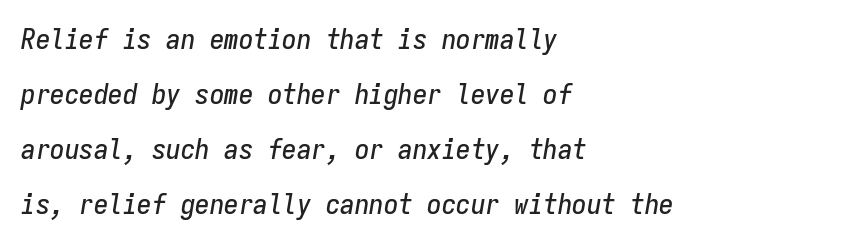
One-word summary of the alignment: left. Posture: slanted. Regarding leading, the lines here are spaced well apart. Tracking value appears to be zero — textbook default spacing.
